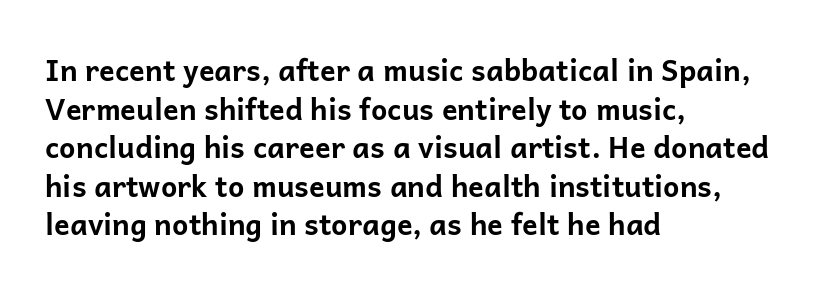
{"serif": "no", "italic": "no", "bold": "yes", "weight": "bold", "width": "normal", "stroke_contrast": "low", "x_height": "medium", "monospaced": "no", "underline": "no", "align": "left", "line_spacing": "normal", "line_spacing_ratio": 1.33, "letter_spacing": "normal", "letter_spacing_em": 0.0, "glyph_px": 29}
